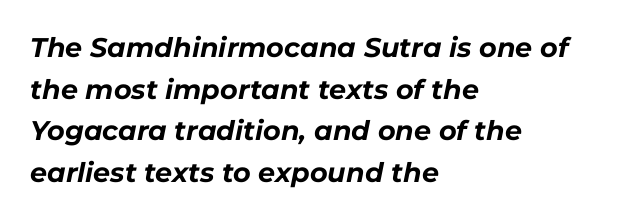
An italicized treatment has been applied to the whole sample. The zone under the glyphs is completely vacant. Spacing between characters is what you'd get straight out of the box. Summary of vertical rhythm: regular, with standard interline spacing. The setting favours the left margin, as ordinary paragraphs usually do.
